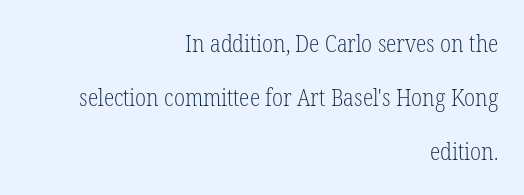
The image shows 24 px text type, upright; set right-aligned, loose line spacing (2.26x), normal letter spacing, not underlined.
